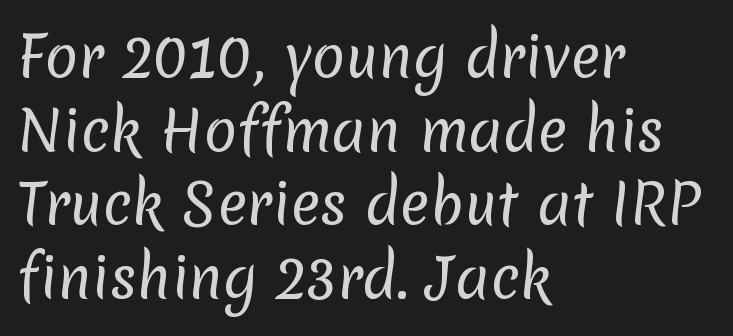
{"serif": "no", "bold": "no", "weight": "regular", "width": "normal", "stroke_contrast": "low", "x_height": "medium", "monospaced": "no", "underline": "no", "align": "left", "line_spacing": "normal", "line_spacing_ratio": 1.34, "letter_spacing": "normal", "letter_spacing_em": 0.0, "glyph_px": 55}
